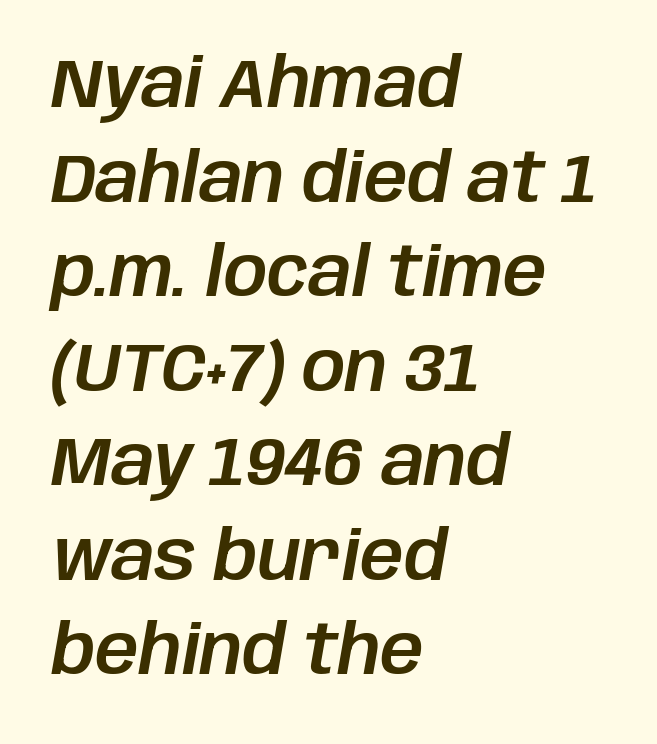
Q: Is the text italic (slanted)? A: Yes, it leans right by about 10 degrees.
Q: Is the text underlined? A: No.
Q: How is the paragraph aligned? A: Left-aligned.
Q: Is the spacing between letters normal or unusually wide? A: Normal.
Q: Is the spacing between lines tight, normal or loose? A: Normal.
Q: Width (condensed, normal, or wide)? A: Normal.
Q: Stroke contrast? A: Low.
Q: x-height? A: Large.
Q: Monospaced? A: No.
